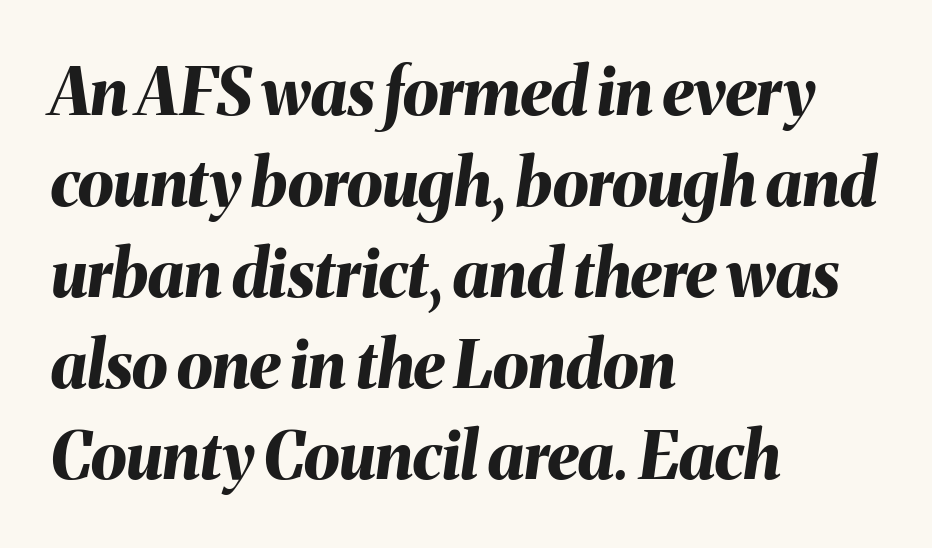
Baseline-to-baseline distance is the conventional proportion of letter height. Observe the ordinary spacing: letters are neighbours, not strangers. No word sits above an underline. You can tell it's italic because the verticals aren't actually vertical. This is heavy type, rendered in bold.
